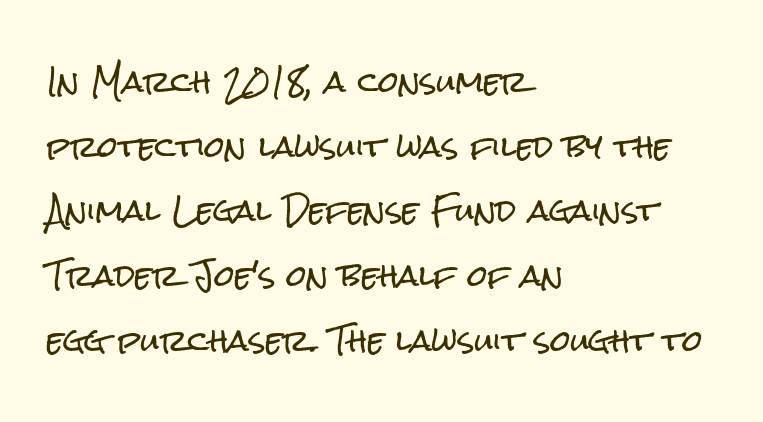
Q: Is the text italic (slanted)? A: No, it is upright.
Q: Is the typeface a serif or a sans-serif typeface? A: Sans-serif.
Q: Is the text underlined? A: No.
Q: How is the paragraph aligned? A: Left-aligned.
Q: Is the spacing between letters normal or unusually wide? A: Normal.
Q: Is the spacing between lines tight, normal or loose? A: Loose.
Q: Width (condensed, normal, or wide)? A: Condensed.
Q: Stroke contrast? A: Low.
Q: x-height? A: Medium.
Q: Monospaced? A: No.
